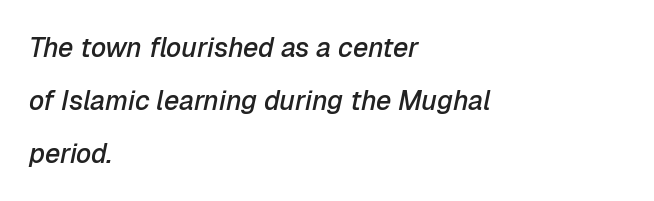
{"italic": "yes", "lean": "right", "slant_degrees": 12, "bold": "semi", "underline": "no", "align": "left", "line_spacing": "loose", "line_spacing_ratio": 1.97, "letter_spacing": "normal", "letter_spacing_em": 0.0, "glyph_px": 27}
